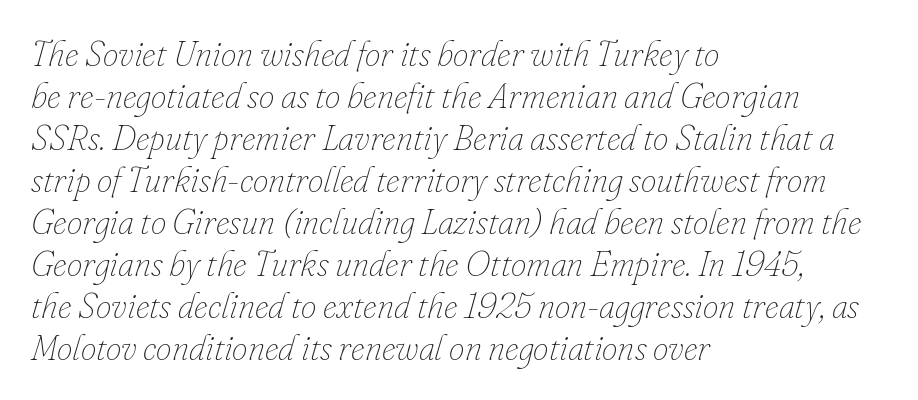
This sample uses plain, unmodified letter spacing. Counters stay open thanks to moderate or lighter strokes. Line starts are locked; line ends wander. It's the slanting kind of type. The passage shown is typed in a proportional face where columns would drift.
